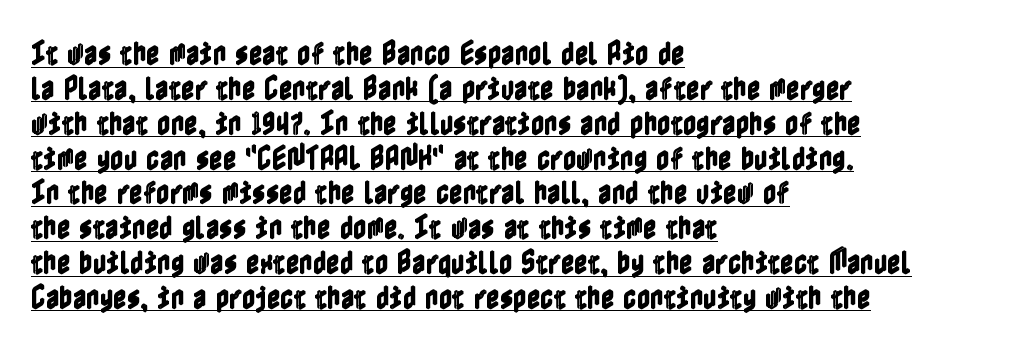
The letters stand straight up with perfectly vertical stems. Caption: standard tracking, unaltered. How would I describe the line gaps? Plain and ordinary. Alignment: flush left.
